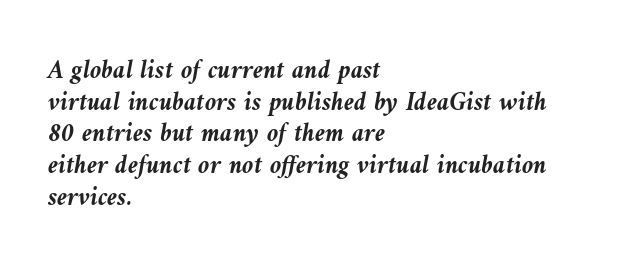
{"italic": "yes", "lean": "left", "slant_degrees": 10, "bold": "yes", "underline": "no", "align": "left", "line_spacing_ratio": 1.22, "letter_spacing": "normal", "letter_spacing_em": 0.0, "glyph_px": 26}
